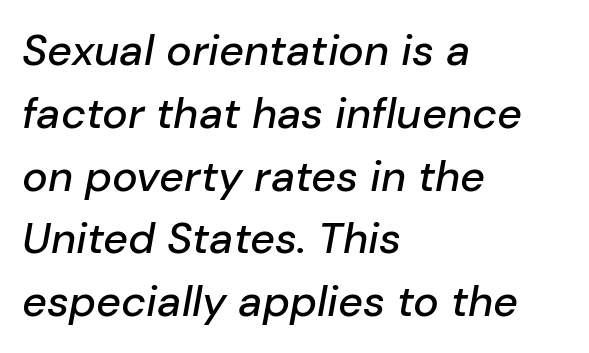
The image shows 43 px text type, italic (leaning right); set left-aligned, normal line spacing (1.46x), normal letter spacing, not underlined; low stroke contrast and a medium x-height.
